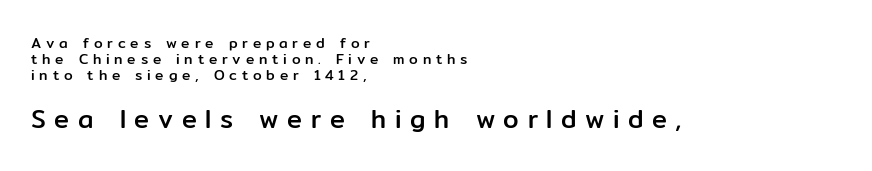
The image shows 25 px text type, upright; set left-aligned, tight line spacing (1.15x), unusually wide letter spacing (+0.34 em), not underlined; the second (bottom) block is 1.79x larger.
